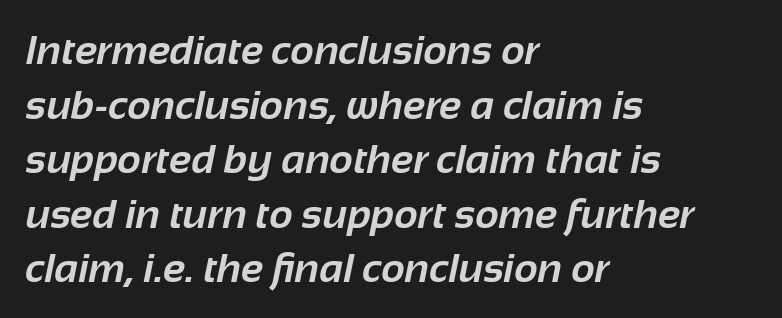
The image shows 41 px bold sans-serif type; set left-aligned, normal line spacing (1.33x), normal letter spacing, not underlined; low stroke contrast and a medium x-height.
